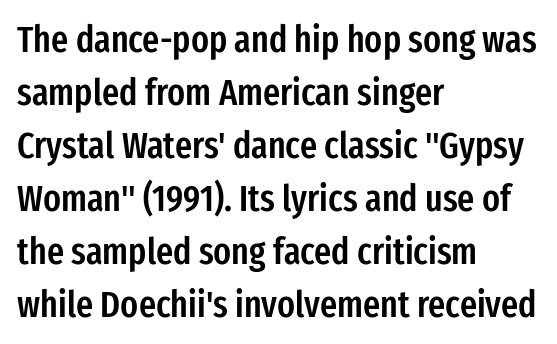
{"serif": "no", "italic": "no", "bold": "semi", "weight": "semibold", "width": "condensed", "stroke_contrast": "low", "x_height": "medium", "monospaced": "no", "underline": "no", "align": "left", "line_spacing": "normal", "line_spacing_ratio": 1.43, "letter_spacing": "normal", "letter_spacing_em": 0.0, "glyph_px": 37}
